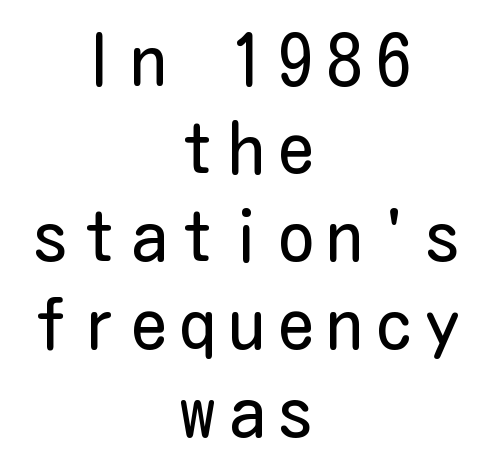
Serif or sans? Sans — the stroke terminals are bare. The passage shown is not underscored anywhere. Upright lettering throughout. Is this a heavy cut? Hardly; it is regular or lighter.
